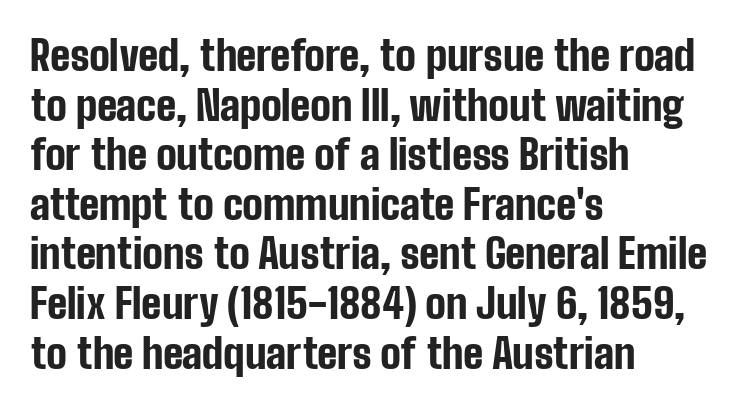
Q: Is the text bold? A: Yes.
Q: Is the text italic (slanted)? A: No, it is upright.
Q: Is the typeface a serif or a sans-serif typeface? A: Sans-serif.
Q: Is the text underlined? A: No.
Q: How is the paragraph aligned? A: Left-aligned.
Q: Is the spacing between letters normal or unusually wide? A: Normal.
Q: Width (condensed, normal, or wide)? A: Condensed.
Q: Stroke contrast? A: Low.
Q: x-height? A: Medium.
Q: Monospaced? A: No.
